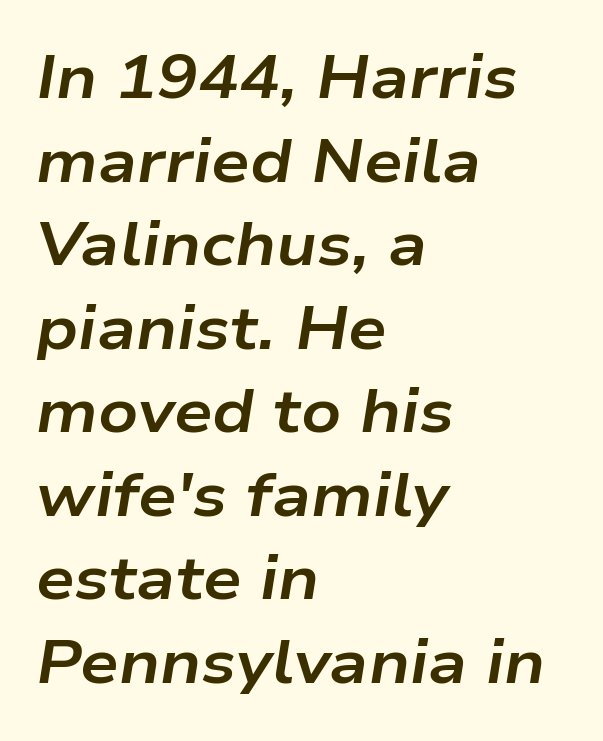
Q: Is the text bold? A: Yes.
Q: Is the text italic (slanted)? A: Yes, it leans right by about 9 degrees.
Q: Is the text underlined? A: No.
Q: How is the paragraph aligned? A: Left-aligned.
Q: Is the spacing between letters normal or unusually wide? A: Normal.
Q: Is the spacing between lines tight, normal or loose? A: Normal.
Q: Width (condensed, normal, or wide)? A: Wide.
Q: Stroke contrast? A: Low.
Q: x-height? A: Medium.
Q: Monospaced? A: No.
